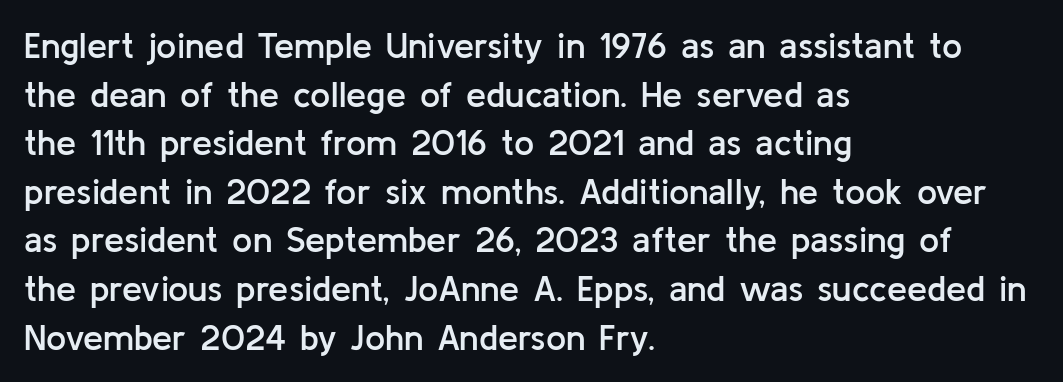
Letters rest on an invisible, unmarked baseline. No italicization has been applied; the sample stays upright. This rendering uses left alignment, leaving the right contour irregular. These lines carry some extra weight — a demibold, not a full bold.
